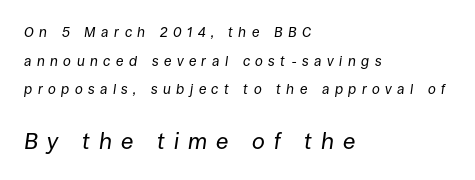
Q: Is the text bold? A: No.
Q: Is the text italic (slanted)? A: Yes, it leans right by about 8 degrees.
Q: Is the text underlined? A: No.
Q: How is the paragraph aligned? A: Left-aligned.
Q: Is the spacing between letters normal or unusually wide? A: Unusually wide.
Q: Is the spacing between lines tight, normal or loose? A: Loose.
Q: Which block of text is set in a larger size, the first (top) or the second (bottom)? A: The second (bottom) one.
